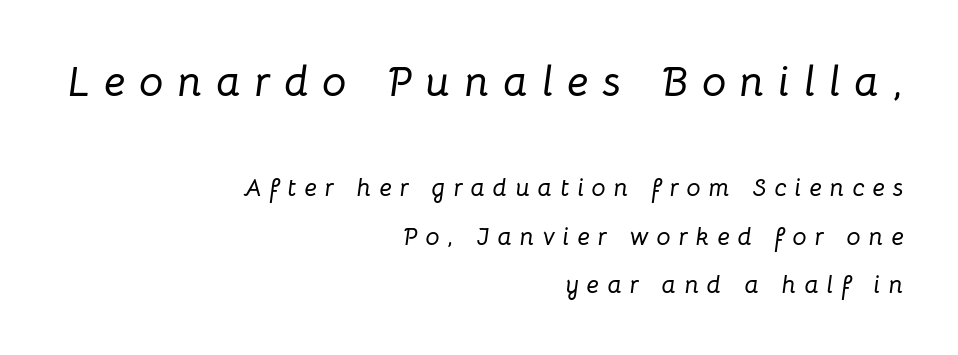
{"italic": "yes", "lean": "right", "slant_degrees": 8, "width": "normal", "stroke_contrast": "low", "x_height": "medium", "monospaced": "no", "underline": "no", "align": "right", "line_spacing": "loose", "line_spacing_ratio": 1.93, "letter_spacing": "wide", "letter_spacing_em": 0.32, "larger_block": "first", "size_ratio": 1.72, "glyph_px": 43}
